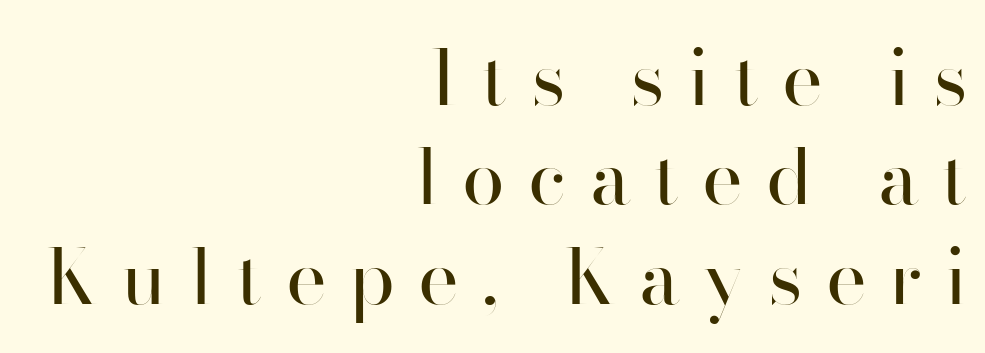
Q: Is the text bold? A: No.
Q: Is the text italic (slanted)? A: No, it is upright.
Q: Is the typeface a serif or a sans-serif typeface? A: Sans-serif.
Q: Is the text underlined? A: No.
Q: How is the paragraph aligned? A: Right-aligned.
Q: Is the spacing between letters normal or unusually wide? A: Unusually wide.
Q: Is the spacing between lines tight, normal or loose? A: Normal.
Q: Width (condensed, normal, or wide)? A: Normal.
Q: Stroke contrast? A: High.
Q: x-height? A: Small.
Q: Monospaced? A: No.
